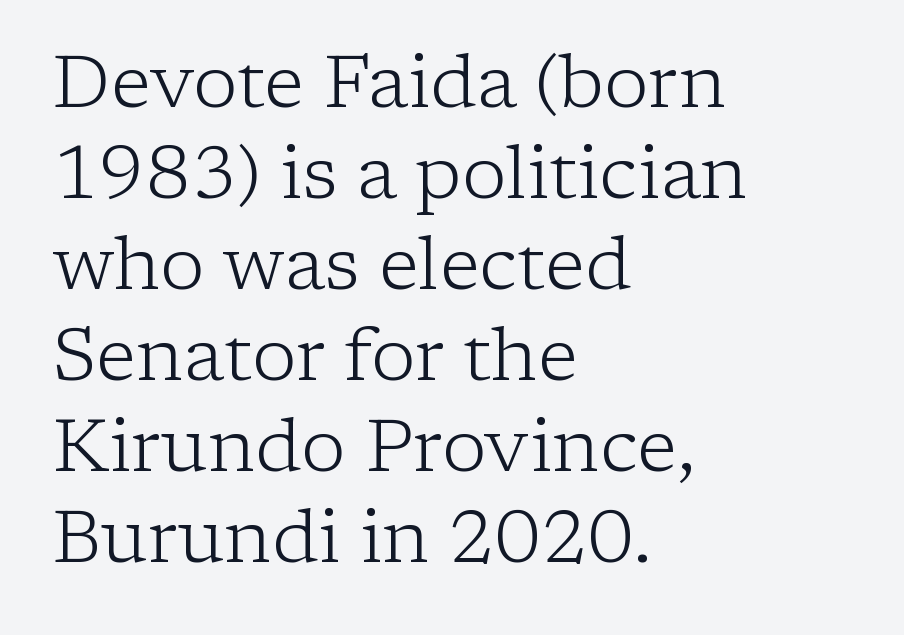
The image shows 74 px light serif type, upright; set left-aligned, line spacing 1.23x, normal letter spacing, not underlined; low stroke contrast and a medium x-height.
